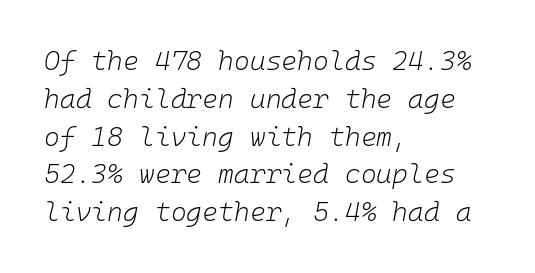
Q: Is the text bold? A: No.
Q: Is the text italic (slanted)? A: Yes, it leans right by about 10 degrees.
Q: Is the text underlined? A: No.
Q: How is the paragraph aligned? A: Left-aligned.
Q: Is the spacing between letters normal or unusually wide? A: Normal.
Q: Is the spacing between lines tight, normal or loose? A: Normal.
